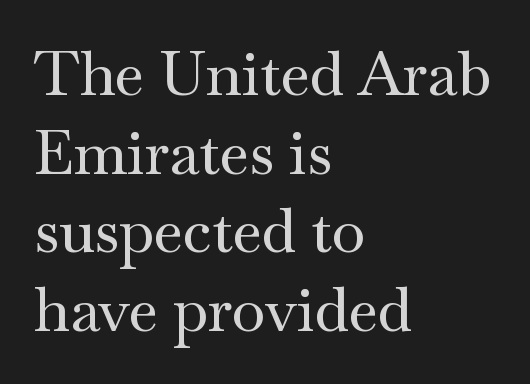
Q: Is the text italic (slanted)? A: No, it is upright.
Q: Is the typeface a serif or a sans-serif typeface? A: Serif.
Q: Is the text underlined? A: No.
Q: How is the paragraph aligned? A: Left-aligned.
Q: Is the spacing between letters normal or unusually wide? A: Normal.
Q: Is the spacing between lines tight, normal or loose? A: Normal.
Q: Width (condensed, normal, or wide)? A: Wide.
Q: Stroke contrast? A: Medium.
Q: x-height? A: Small.
Q: Monospaced? A: No.
